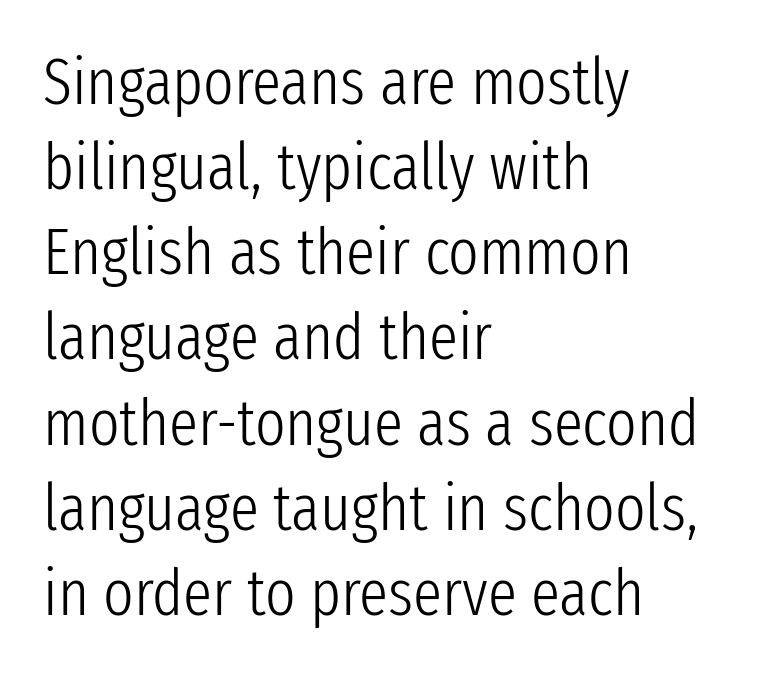
{"serif": "no", "italic": "no", "bold": "no", "weight": "light", "width": "condensed", "stroke_contrast": "low", "x_height": "medium", "monospaced": "no", "underline": "no", "align": "left", "line_spacing": "normal", "line_spacing_ratio": 1.31, "letter_spacing": "normal", "letter_spacing_em": 0.0, "glyph_px": 65}
